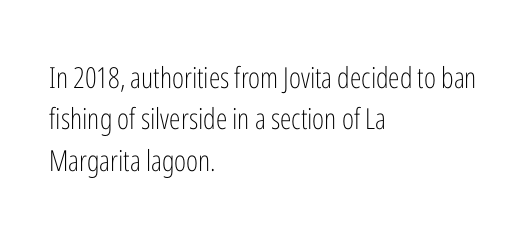
The image shows 29 px light, condensed sans-serif type, upright; set left-aligned, normal line spacing (1.43x), normal letter spacing, not underlined; low stroke contrast and a medium x-height.
